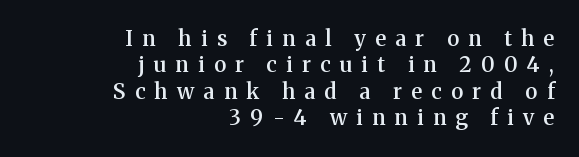
The image shows 21 px text type, upright; set right-aligned, normal line spacing (1.26x), unusually wide letter spacing (+0.45 em), not underlined.
